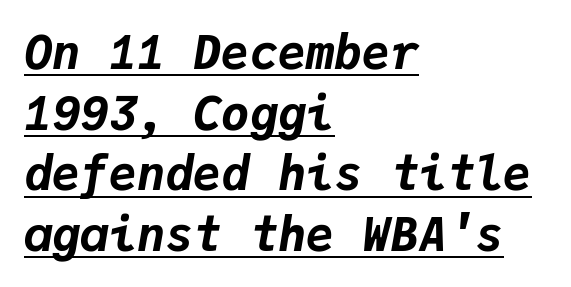
{"italic": "yes", "lean": "right", "slant_degrees": 9, "bold": "yes", "weight": "bold", "width": "normal", "stroke_contrast": "low", "x_height": "medium", "monospaced": "yes", "underline": "yes", "align": "left", "line_spacing": "normal", "line_spacing_ratio": 1.29, "letter_spacing": "normal", "letter_spacing_em": 0.0, "glyph_px": 47}
